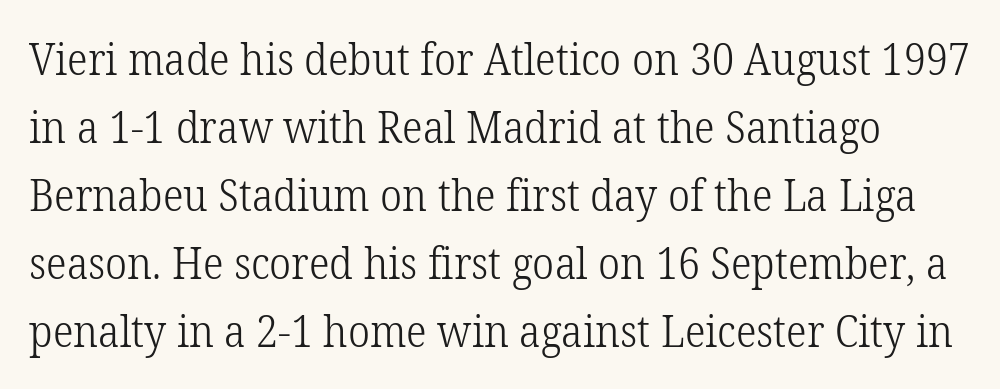
{"serif": "yes", "italic": "no", "bold": "no", "weight": "light", "width": "normal", "stroke_contrast": "low", "x_height": "medium", "monospaced": "no", "underline": "no", "line_spacing": "normal", "line_spacing_ratio": 1.58, "letter_spacing": "normal", "letter_spacing_em": 0.0, "glyph_px": 43}
